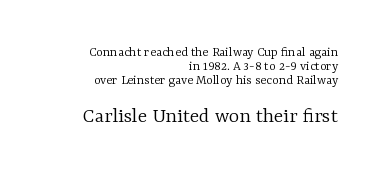
{"italic": "no", "bold": "no", "underline": "no", "align": "right", "line_spacing": "tight", "line_spacing_ratio": 1.0, "letter_spacing": "normal", "letter_spacing_em": 0.0, "larger_block": "second", "size_ratio": 1.57, "glyph_px": 22}
